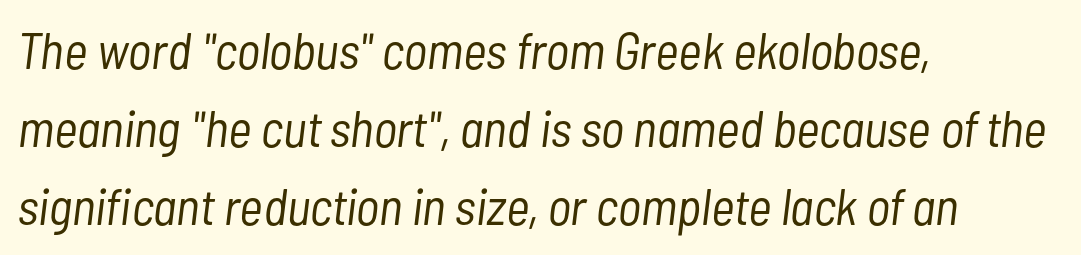
The image shows 51 px light, condensed type, italic (leaning right); set left-aligned, normal line spacing (1.53x), normal letter spacing, not underlined; low stroke contrast and a medium x-height.
